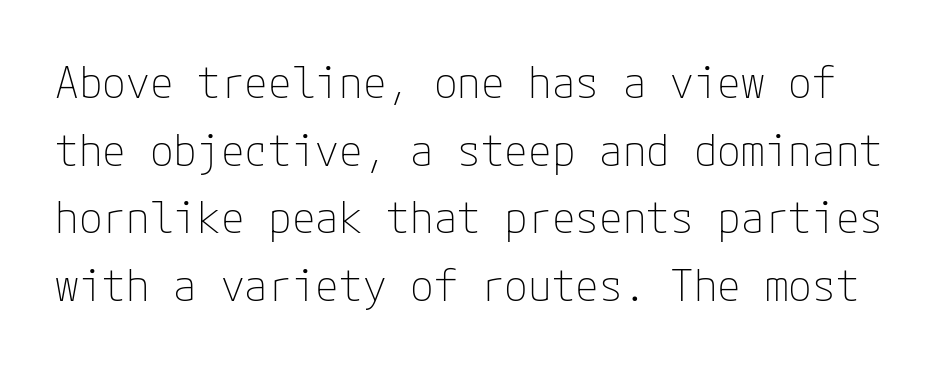
What kind of face is this? One without serifs — a sans. Regular leading. What stands out about the letter spacing? Nothing — it is the standard amount. The foot of each line stays bare and open. The letters look calm and open, with moderate or lighter stems.
